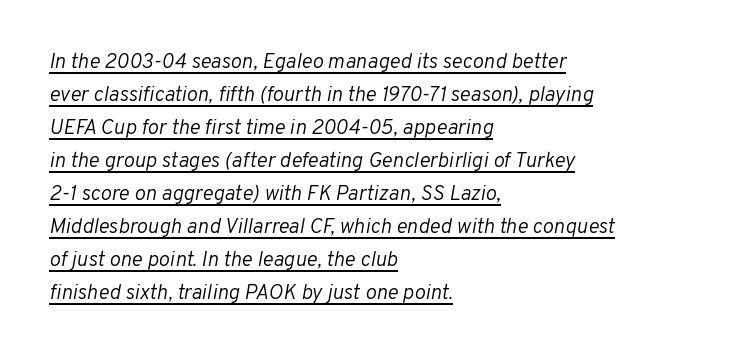
Successive baselines arrive at the customary interval. Line beginnings align vertically; line endings do not. Underline: present. Students, note that the glyphs here touch the page at normal intervals. The glyphs look as if they've been sheared to an angle.
